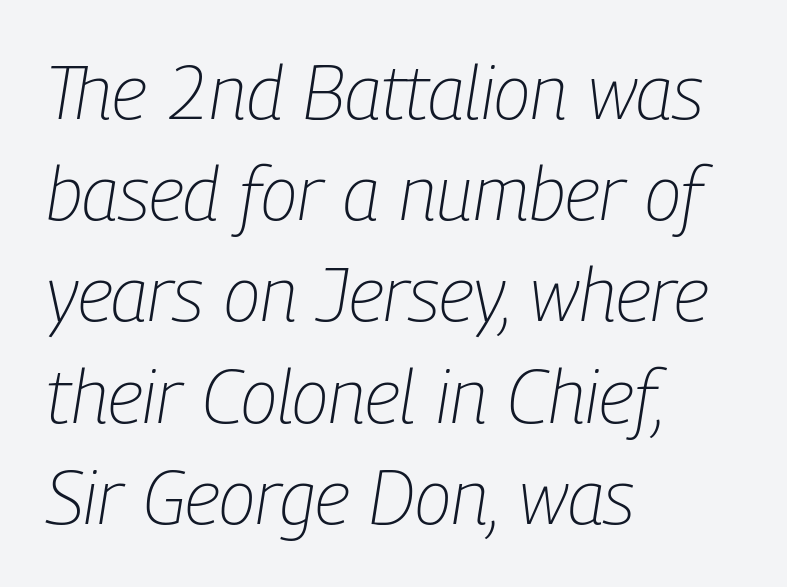
If you drew a ruler down the left edge, every line would touch it. The leading is moderate, giving the passage an even texture. There is no visible air inserted between adjacent glyphs. Style check: oblique. Each row of text sits above clean, open space.
